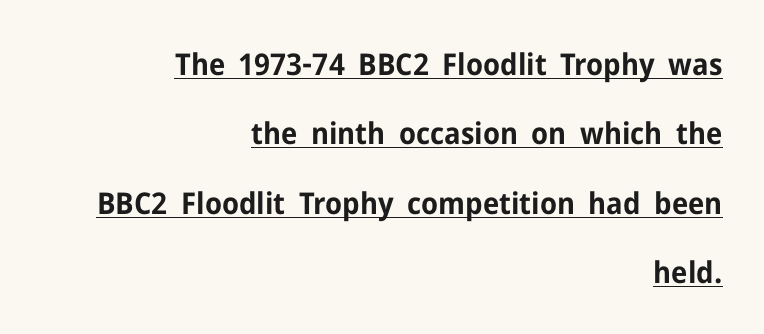
{"serif": "no", "italic": "no", "bold": "yes", "weight": "bold", "width": "normal", "stroke_contrast": "low", "x_height": "medium", "monospaced": "no", "underline": "yes", "align": "right", "line_spacing": "loose", "line_spacing_ratio": 2.31, "letter_spacing": "normal", "letter_spacing_em": 0.0, "glyph_px": 30}
